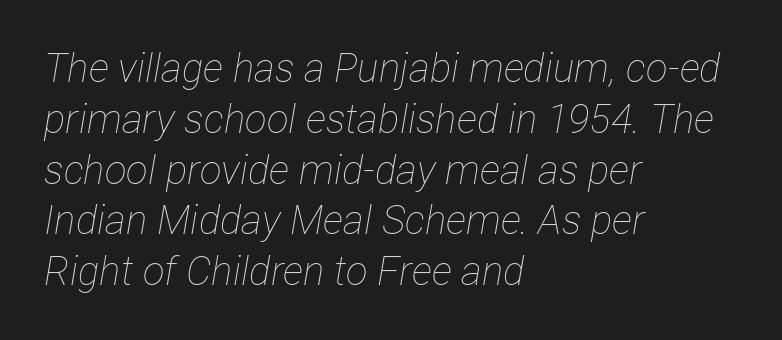
{"italic": "yes", "lean": "right", "slant_degrees": 12, "bold": "no", "weight": "thin", "width": "condensed", "stroke_contrast": "low", "x_height": "medium", "monospaced": "no", "underline": "no", "align": "left", "line_spacing": "normal", "line_spacing_ratio": 1.27, "letter_spacing": "normal", "letter_spacing_em": 0.0, "glyph_px": 40}
